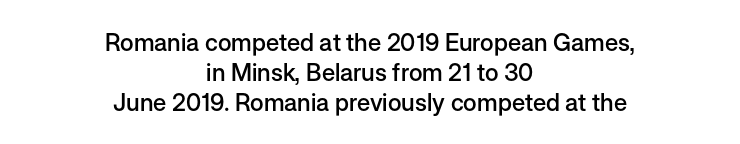
Q: Is the text bold? A: Semi-bold.
Q: Is the text italic (slanted)? A: No, it is upright.
Q: Is the text underlined? A: No.
Q: How is the paragraph aligned? A: Centered.
Q: Is the spacing between letters normal or unusually wide? A: Normal.
Q: Is the spacing between lines tight, normal or loose? A: Normal.
